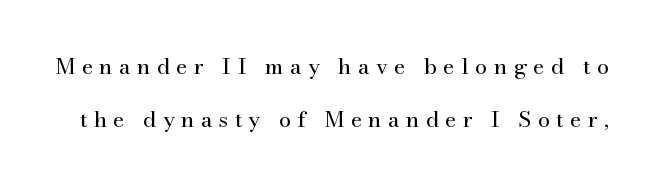
Q: Is the text bold? A: No.
Q: Is the text italic (slanted)? A: No, it is upright.
Q: Is the text underlined? A: No.
Q: Is the spacing between letters normal or unusually wide? A: Unusually wide.
Q: Is the spacing between lines tight, normal or loose? A: Loose.
